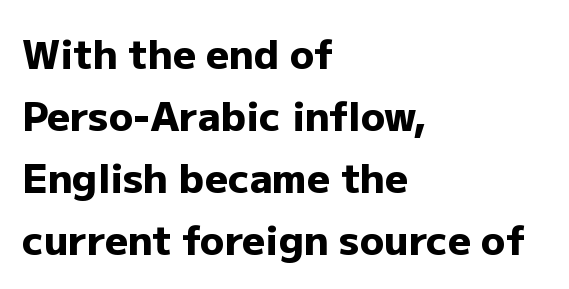
Compared with typical body copy, the letter spacing here is the same. Characters remain perfectly vertical along every line. If you drew a ruler down the left edge, every line would touch it. Underline: absent. Typographically, this falls in the sans-serif category. The passage shown is emphatically bold.
